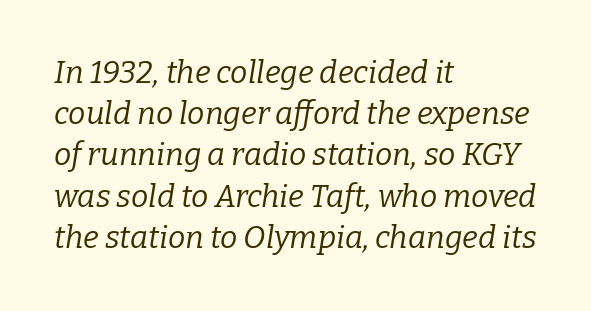
The image shows 31 px regular-weight serif type, italic (leaning right); set left-aligned, normal line spacing (1.33x), normal letter spacing, not underlined; low stroke contrast and a medium x-height.
